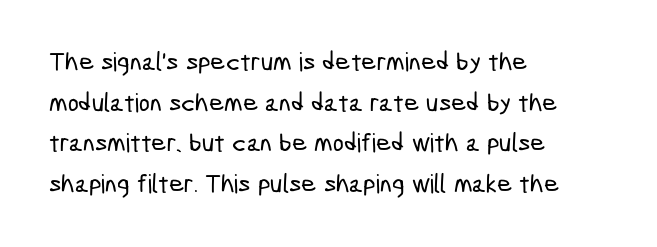
{"underline": "no", "align": "left", "line_spacing": "normal", "line_spacing_ratio": 1.56, "letter_spacing": "normal", "letter_spacing_em": 0.0, "glyph_px": 26}
